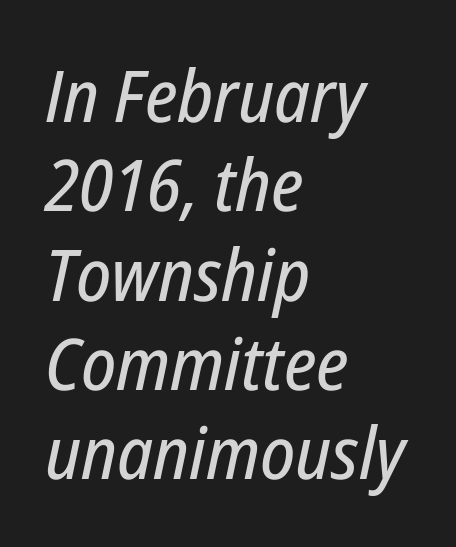
The image shows 72 px condensed type, italic (leaning right); set left-aligned, line spacing 1.24x, normal letter spacing, not underlined; low stroke contrast and a medium x-height.
